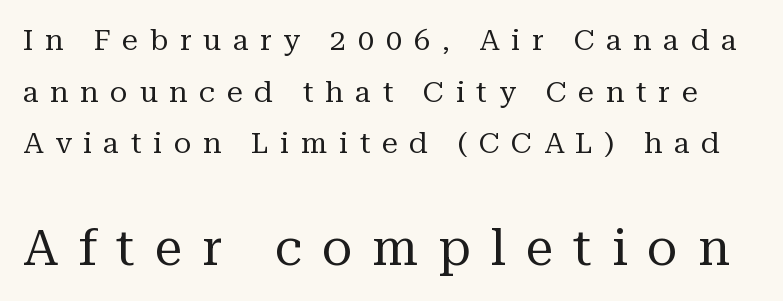
{"serif": "yes", "italic": "no", "bold": "no", "weight": "regular", "width": "normal", "stroke_contrast": "medium", "x_height": "medium", "monospaced": "no", "underline": "no", "line_spacing_ratio": 1.78, "letter_spacing": "wide", "letter_spacing_em": 0.4, "larger_block": "second", "size_ratio": 1.72, "glyph_px": 50}
